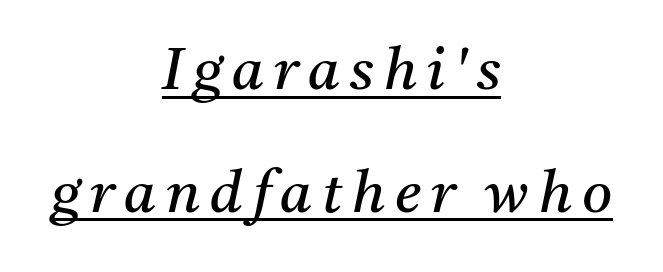
Q: Is the text bold? A: No.
Q: Is the text italic (slanted)? A: Yes, it leans right by about 11 degrees.
Q: Is the typeface a serif or a sans-serif typeface? A: Serif.
Q: Is the text underlined? A: Yes.
Q: How is the paragraph aligned? A: Centered.
Q: Is the spacing between lines tight, normal or loose? A: Loose.
Q: Width (condensed, normal, or wide)? A: Normal.
Q: Stroke contrast? A: Medium.
Q: x-height? A: Medium.
Q: Monospaced? A: No.
